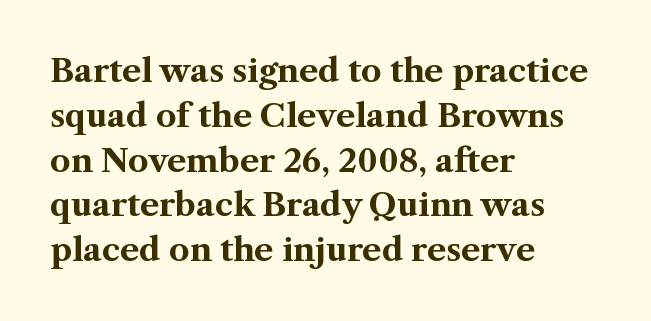
The image shows 32 px bold serif type, upright; set left-aligned, normal line spacing (1.4x), normal letter spacing, not underlined; medium stroke contrast and a medium x-height.
